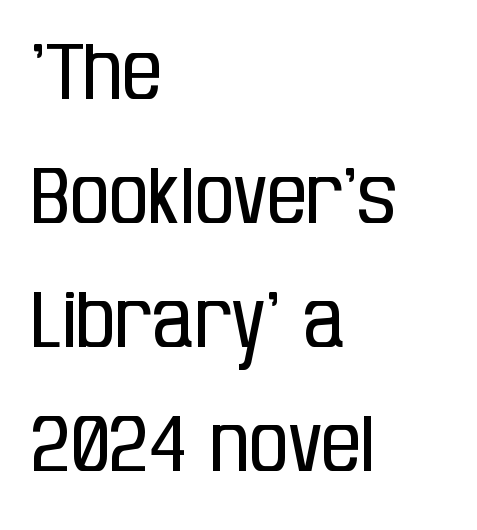
Every character sits straight up, as roman type does. Leftover space on each line is placed entirely after the last word. The letters sit at their default tracking, neither squeezed nor spread. Proportional: the letters do not fall into vertical columns.
